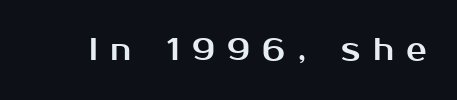
Q: Is the text italic (slanted)? A: No, it is upright.
Q: Is the typeface a serif or a sans-serif typeface? A: Sans-serif.
Q: Is the text underlined? A: No.
Q: Is the spacing between letters normal or unusually wide? A: Unusually wide.
Q: Width (condensed, normal, or wide)? A: Normal.
Q: Stroke contrast? A: Medium.
Q: x-height? A: Medium.
Q: Monospaced? A: No.
